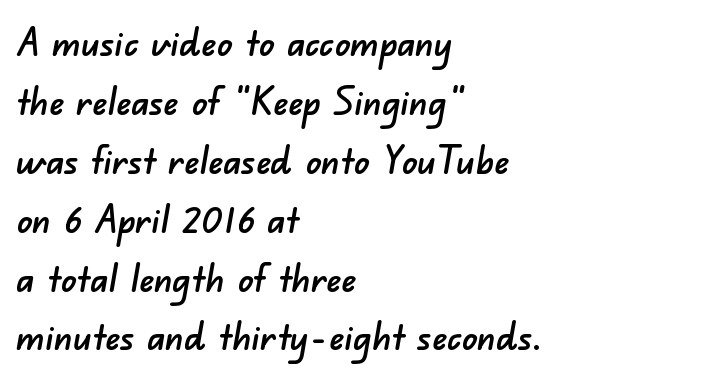
Q: Is the typeface a serif or a sans-serif typeface? A: Sans-serif.
Q: Is the text underlined? A: No.
Q: How is the paragraph aligned? A: Left-aligned.
Q: Is the spacing between letters normal or unusually wide? A: Normal.
Q: Is the spacing between lines tight, normal or loose? A: Normal.
Q: Width (condensed, normal, or wide)? A: Normal.
Q: Stroke contrast? A: Low.
Q: x-height? A: Small.
Q: Monospaced? A: No.
